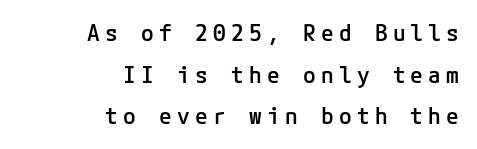
I'd describe the lettering as semibold — firm but not a full bold. The lines in this sample share a right terminus and differ only in where they begin. Tracking value appears strongly positive — letters spread wide. Clear beneath every line of the passage. Italic? Not at all — the glyphs are vertical.
